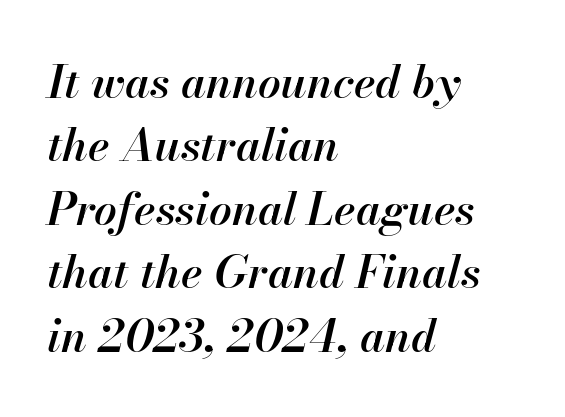
Q: Is the text bold? A: Semi-bold.
Q: Is the text italic (slanted)? A: Yes, it leans right by about 13 degrees.
Q: Is the text underlined? A: No.
Q: How is the paragraph aligned? A: Left-aligned.
Q: Is the spacing between letters normal or unusually wide? A: Normal.
Q: Is the spacing between lines tight, normal or loose? A: Normal.
Q: Width (condensed, normal, or wide)? A: Normal.
Q: Stroke contrast? A: High.
Q: x-height? A: Small.
Q: Monospaced? A: No.
